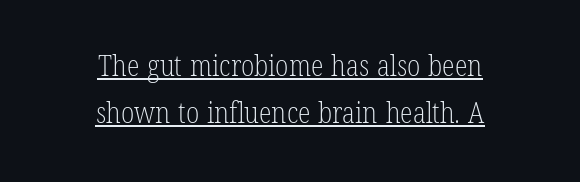
The rendering shows small feet on the letterforms — a serif design. Nothing unusual about the tracking: characters are spaced as the font intends. Does the copy run flush right? No — it is centered line by line. No italicization has been applied; the sample stays upright. Weight: regular or lighter.
